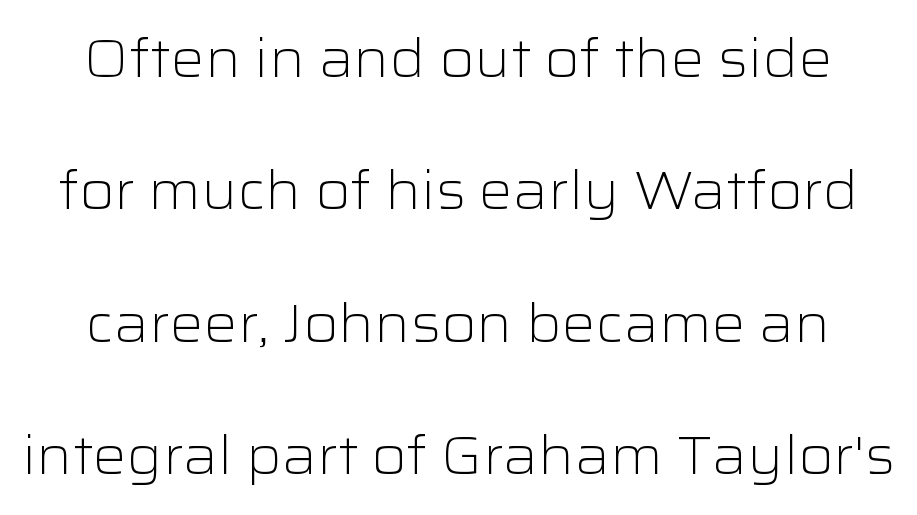
The image shows 53 px light, wide sans-serif type, upright; set centered, loose line spacing (2.5x), normal letter spacing, not underlined; low stroke contrast and a medium x-height.
